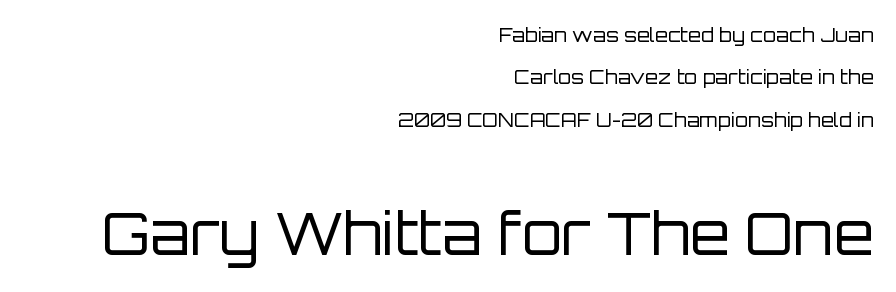
{"serif": "no", "italic": "no", "bold": "no", "weight": "regular", "width": "normal", "stroke_contrast": "low", "x_height": "large", "monospaced": "no", "underline": "no", "align": "right", "line_spacing": "loose", "line_spacing_ratio": 2.23, "letter_spacing": "normal", "letter_spacing_em": 0.0, "larger_block": "second", "size_ratio": 3.05, "glyph_px": 58}
